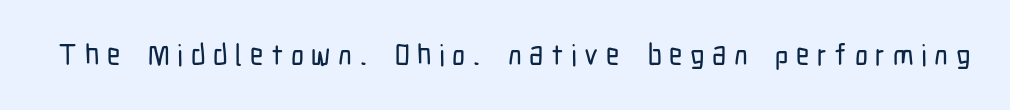
The image shows 29 px condensed sans-serif type, upright; set unusually wide letter spacing (+0.26 em), not underlined; low stroke contrast and a medium x-height.
